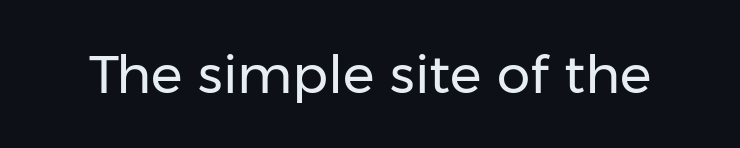
No feet cap the strokes, marking this as sans-serif type. How are the letters spaced? Ordinarily, with no added tracking. Heft: none added — not bold. These lines are rendered in a variable-pitch font.
